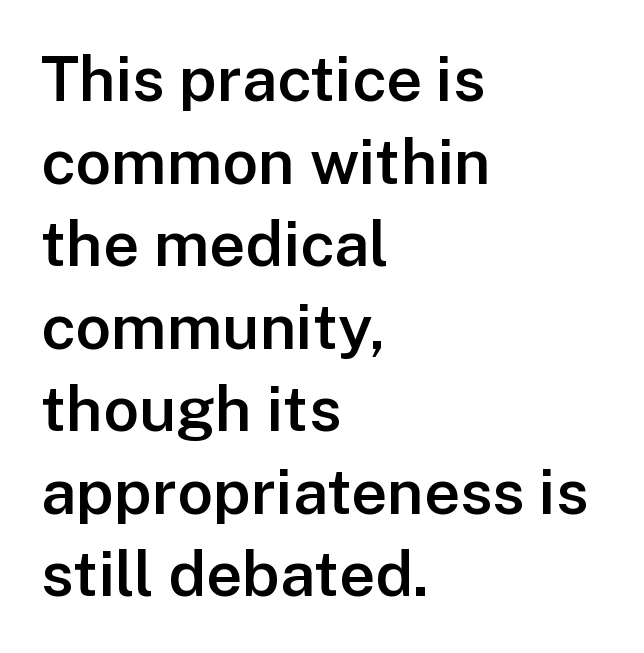
{"serif": "no", "italic": "no", "bold": "semi", "weight": "semibold", "width": "normal", "stroke_contrast": "low", "x_height": "medium", "monospaced": "no", "underline": "no", "align": "left", "line_spacing": "normal", "line_spacing_ratio": 1.31, "letter_spacing": "normal", "letter_spacing_em": 0.0, "glyph_px": 63}
